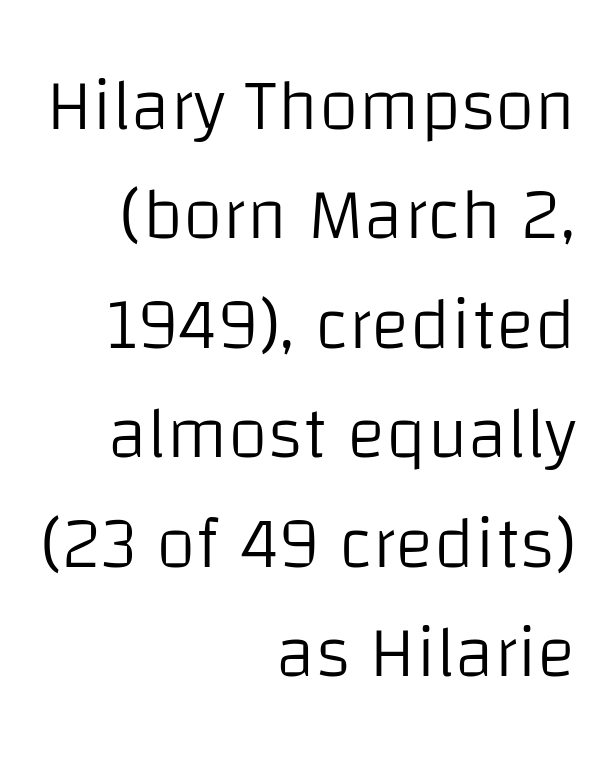
The image shows 73 px light sans-serif type, upright; set right-aligned, normal line spacing (1.5x), normal letter spacing, not underlined; low stroke contrast and a large x-height.
